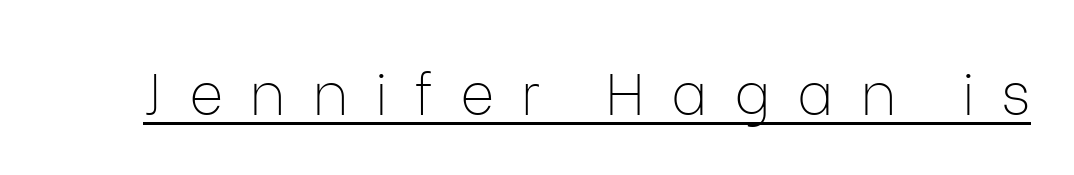
Q: Is the text bold? A: No.
Q: Is the text italic (slanted)? A: No, it is upright.
Q: Is the typeface a serif or a sans-serif typeface? A: Sans-serif.
Q: Is the text underlined? A: Yes.
Q: Is the spacing between letters normal or unusually wide? A: Unusually wide.
Q: Width (condensed, normal, or wide)? A: Normal.
Q: Stroke contrast? A: Low.
Q: x-height? A: Medium.
Q: Monospaced? A: No.
